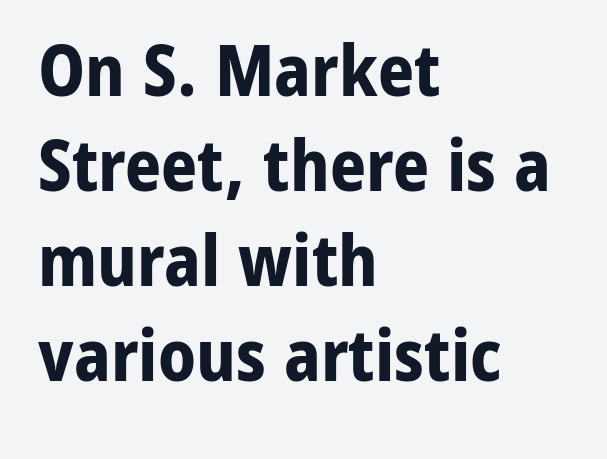
{"serif": "no", "italic": "no", "bold": "yes", "weight": "bold", "width": "normal", "stroke_contrast": "low", "x_height": "medium", "monospaced": "no", "underline": "no", "align": "left", "line_spacing": "normal", "line_spacing_ratio": 1.34, "letter_spacing": "normal", "letter_spacing_em": 0.0, "glyph_px": 71}
